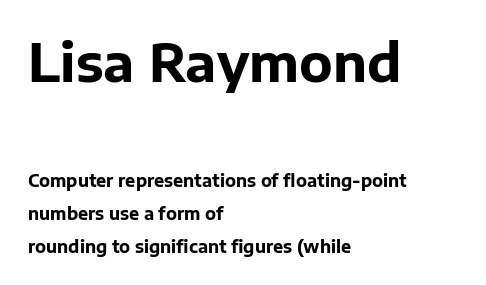
Q: Is the text bold? A: Yes.
Q: Is the text italic (slanted)? A: No, it is upright.
Q: Is the typeface a serif or a sans-serif typeface? A: Sans-serif.
Q: Is the text underlined? A: No.
Q: How is the paragraph aligned? A: Left-aligned.
Q: Is the spacing between letters normal or unusually wide? A: Normal.
Q: Is the spacing between lines tight, normal or loose? A: Loose.
Q: Which block of text is set in a larger size, the first (top) or the second (bottom)? A: The first (top) one.
Q: Width (condensed, normal, or wide)? A: Normal.
Q: Stroke contrast? A: Low.
Q: x-height? A: Medium.
Q: Monospaced? A: No.
